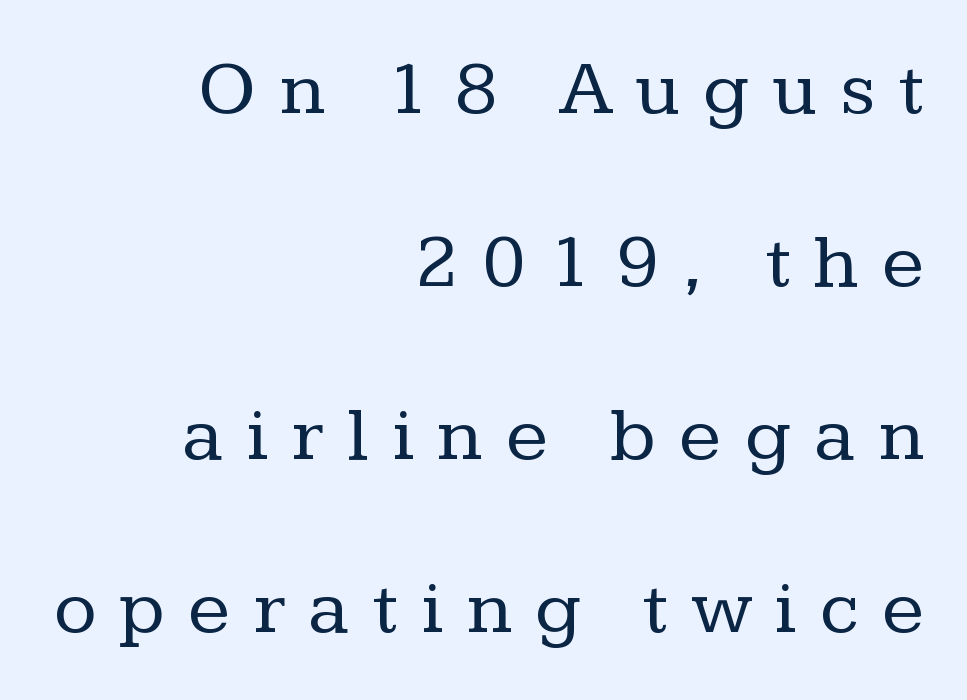
Q: Is the text bold? A: No.
Q: Is the text italic (slanted)? A: No, it is upright.
Q: Is the typeface a serif or a sans-serif typeface? A: Serif.
Q: Is the text underlined? A: No.
Q: How is the paragraph aligned? A: Right-aligned.
Q: Is the spacing between letters normal or unusually wide? A: Unusually wide.
Q: Is the spacing between lines tight, normal or loose? A: Loose.
Q: Width (condensed, normal, or wide)? A: Normal.
Q: Stroke contrast? A: Low.
Q: x-height? A: Medium.
Q: Monospaced? A: No.
